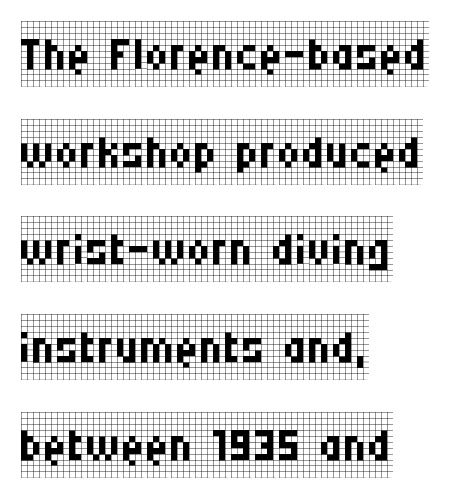
Q: Is the text bold? A: No.
Q: Is the text italic (slanted)? A: No, it is upright.
Q: Is the typeface a serif or a sans-serif typeface? A: Serif.
Q: Is the text underlined? A: No.
Q: How is the paragraph aligned? A: Left-aligned.
Q: Is the spacing between letters normal or unusually wide? A: Normal.
Q: Is the spacing between lines tight, normal or loose? A: Normal.
Q: Width (condensed, normal, or wide)? A: Condensed.
Q: Stroke contrast? A: Low.
Q: x-height? A: Large.
Q: Monospaced? A: No.
